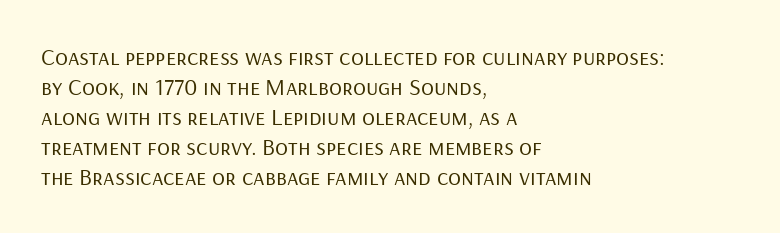
Q: Is the text bold? A: No.
Q: Is the text italic (slanted)? A: No, it is upright.
Q: Is the text underlined? A: No.
Q: How is the paragraph aligned? A: Left-aligned.
Q: Is the spacing between letters normal or unusually wide? A: Normal.
Q: Is the spacing between lines tight, normal or loose? A: Normal.
